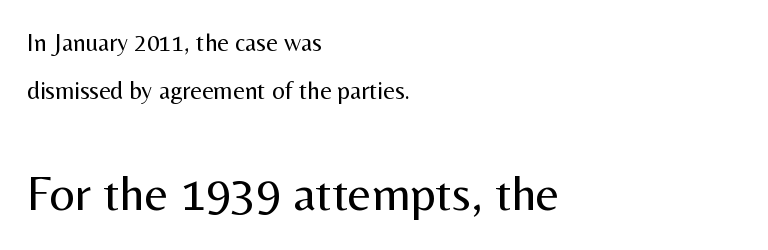
The image shows 50 px regular-weight sans-serif type, upright; set left-aligned, loose line spacing (1.93x), normal letter spacing, not underlined; the second (bottom) block is 2.0x larger; medium stroke contrast and a medium x-height.
